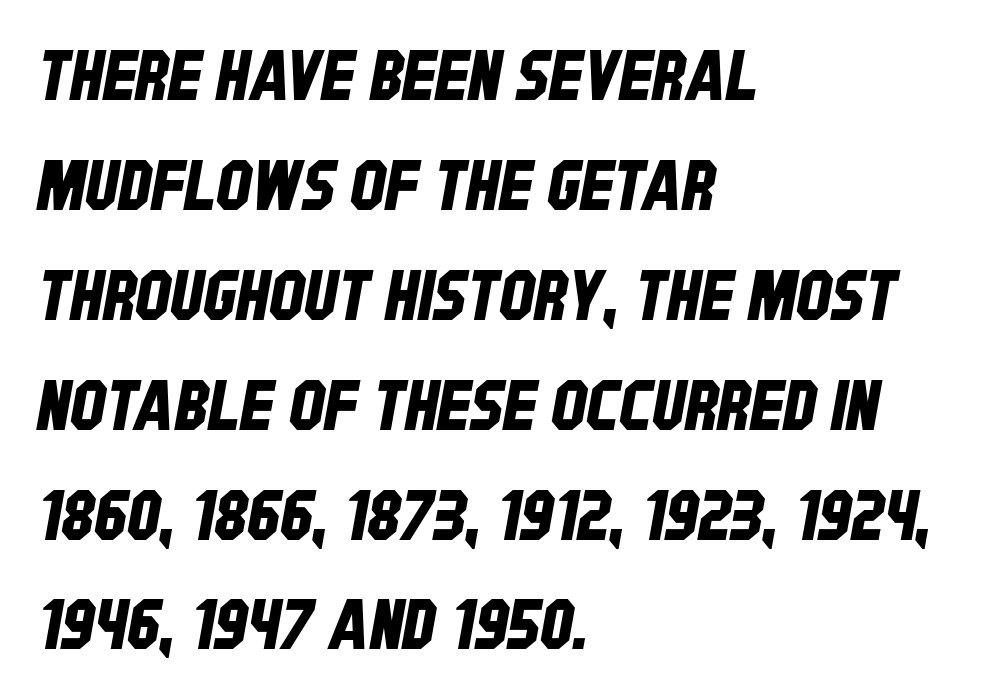
The image shows 70 px condensed sans-serif type; set left-aligned, normal line spacing (1.57x), normal letter spacing, not underlined; low stroke contrast and a large x-height.
